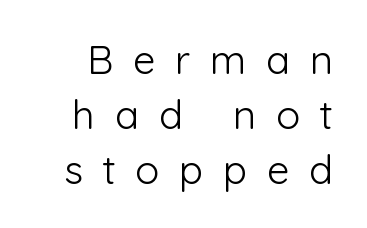
Has an underline been added? It has not. These lines have a slow, spaced-out rhythm from letter to letter. Each letter keeps its own natural width here, so spacing adapts to shape. The font's upright variant was chosen for this text.
